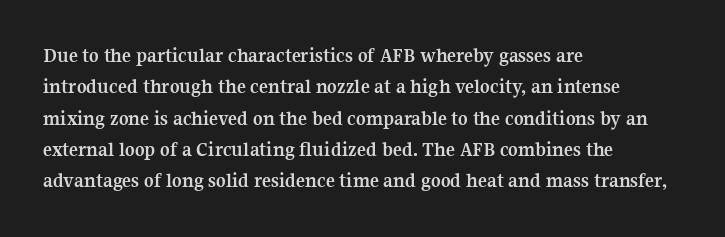
{"italic": "no", "bold": "yes", "underline": "no", "align": "left", "line_spacing": "normal", "line_spacing_ratio": 1.49, "letter_spacing": "normal", "letter_spacing_em": 0.0, "glyph_px": 21}
